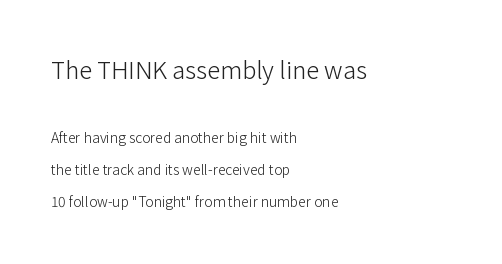
Upright lettering throughout. Line starts are locked; line ends wander. Whoever set this chose breathing room over compactness in the vertical rhythm. How are the letters spaced? Ordinarily, with no added tracking. The more generous point size was reserved for the upper chunk.
